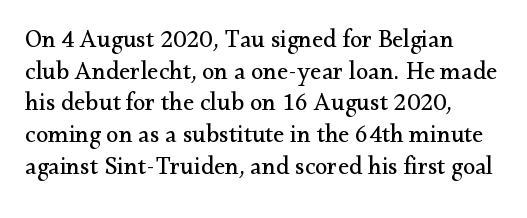
The characters are drawn with everyday or finer stroke widths. The string is rendered with underlining switched off. Leading matches the norm, producing a regular column. This sample uses plain, unmodified letter spacing.
